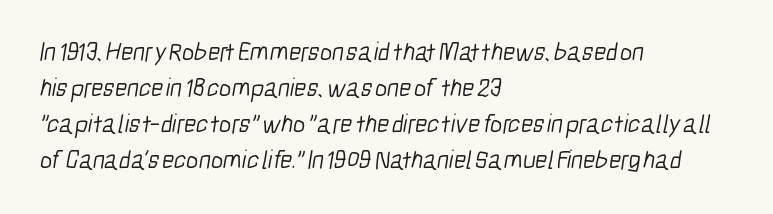
The image shows 26 px text type; set left-aligned, normal line spacing (1.39x), normal letter spacing, not underlined.
